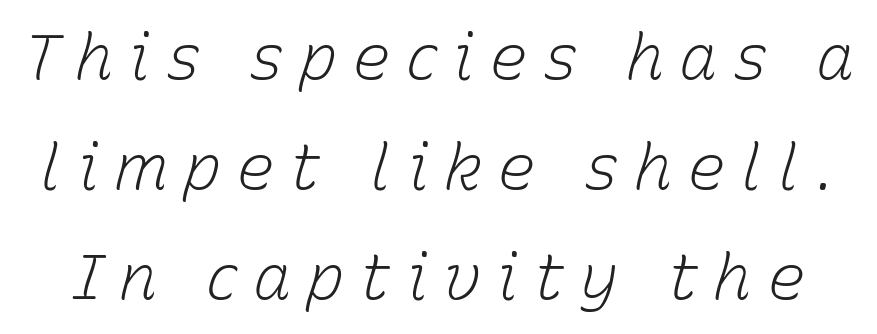
Q: Is the text bold? A: No.
Q: Is the text italic (slanted)? A: Yes, it leans right by about 15 degrees.
Q: Is the text underlined? A: No.
Q: Is the spacing between letters normal or unusually wide? A: Unusually wide.
Q: Width (condensed, normal, or wide)? A: Normal.
Q: Stroke contrast? A: Low.
Q: x-height? A: Medium.
Q: Monospaced? A: No.
